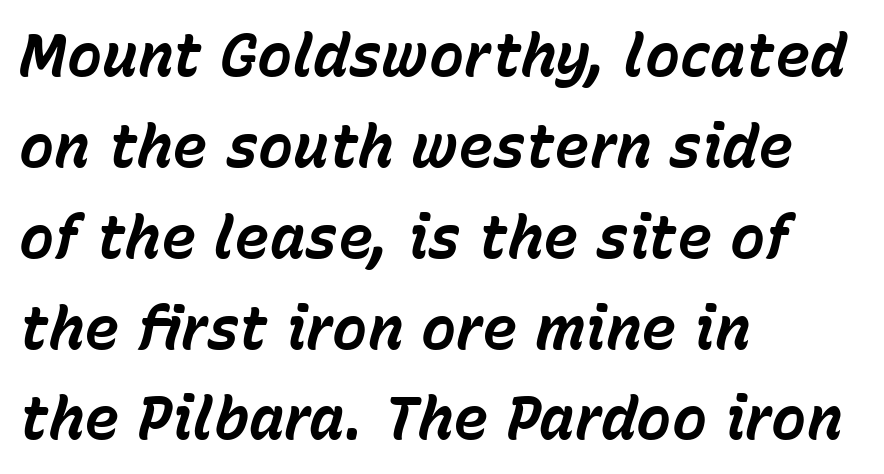
{"italic": "yes", "lean": "right", "slant_degrees": 15, "bold": "yes", "weight": "bold", "width": "normal", "stroke_contrast": "low", "x_height": "medium", "monospaced": "no", "underline": "no", "align": "left", "line_spacing": "normal", "line_spacing_ratio": 1.54, "letter_spacing": "normal", "letter_spacing_em": 0.0, "glyph_px": 59}
